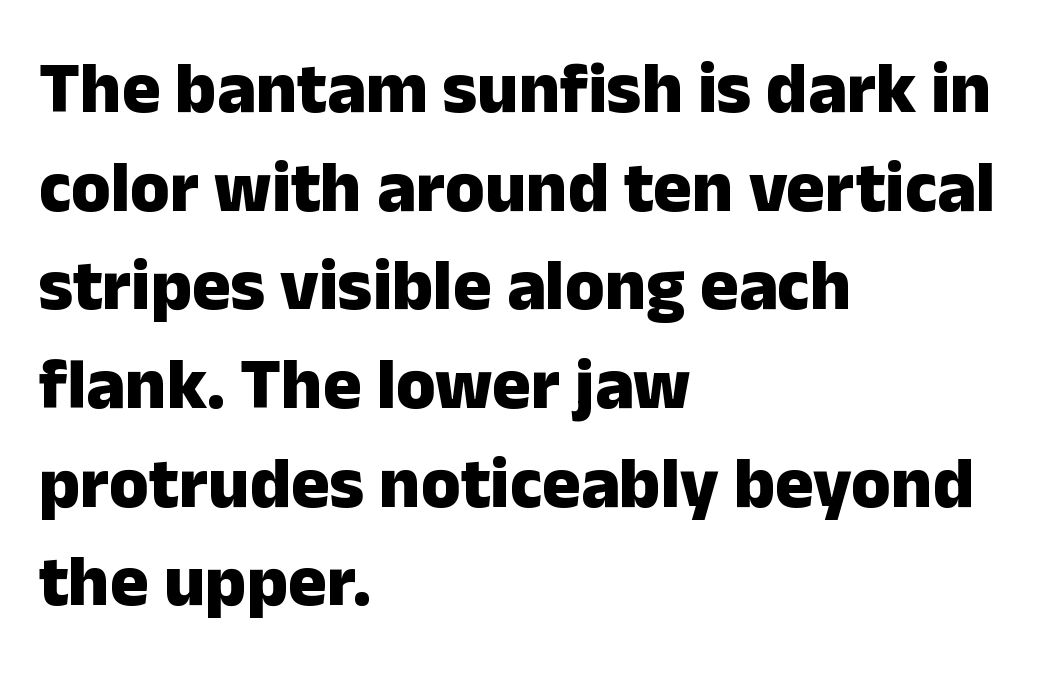
{"serif": "no", "italic": "no", "bold": "yes", "weight": "heavy", "width": "normal", "stroke_contrast": "low", "x_height": "medium", "monospaced": "no", "underline": "no", "align": "left", "line_spacing": "normal", "line_spacing_ratio": 1.37, "letter_spacing": "normal", "letter_spacing_em": 0.0, "glyph_px": 72}
